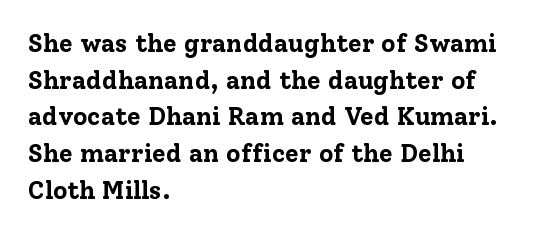
Compared with an ordinary text face, these strokes are far heavier — a full bold. Tall strokes in this sample are plumb rather than angled. Reading down the block, your eye returns to a fixed left position each line. The space directly below the letters is spotless. Leading matches the norm, producing a regular column. The type is set solid horizontally, with unmodified tracking.
